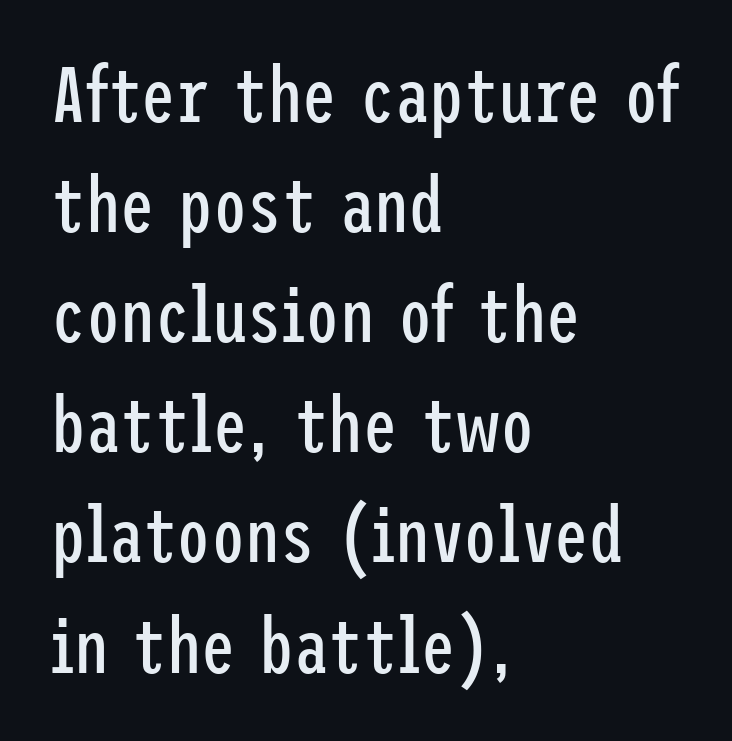
The characters display no serif detailing; their extremities are plain. Heaviness? Minimal to ordinary, like unemphasized prose. A bare baseline throughout the passage. The leading is moderate, giving the passage an even texture. When letters stand straight like this, we call the style roman or upright.
